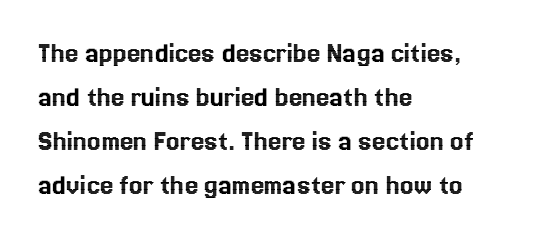
The image shows 30 px text type, upright; set left-aligned, normal line spacing (1.47x), normal letter spacing, not underlined; a medium x-height.
